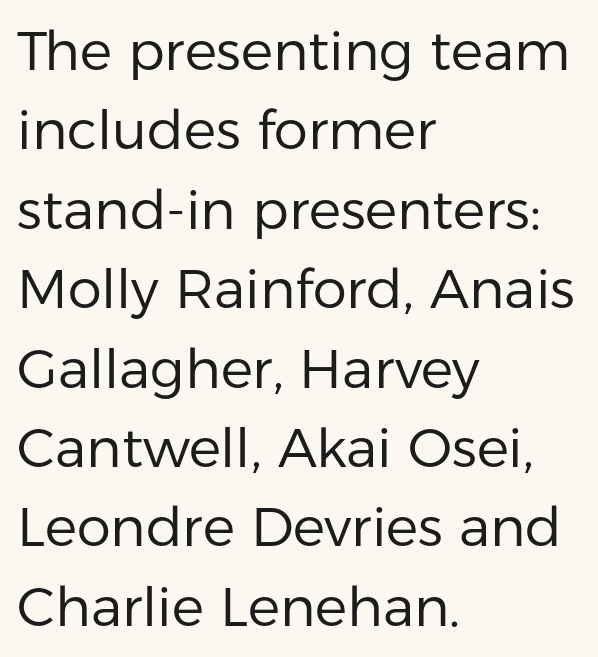
{"serif": "no", "italic": "no", "bold": "no", "weight": "regular", "width": "normal", "stroke_contrast": "low", "x_height": "medium", "monospaced": "no", "underline": "no", "align": "left", "line_spacing": "normal", "line_spacing_ratio": 1.47, "letter_spacing": "normal", "letter_spacing_em": 0.0, "glyph_px": 54}
